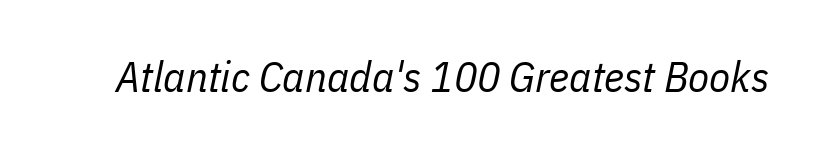
The passage shown is typed in a proportional face where columns would drift. The font sits on the lighter half of the weight spectrum, regular included. Yep, that's italic — everything's leaning. Nothing unusual about the tracking: characters are spaced as the font intends. Honestly, there is no underline to notice here at all.
